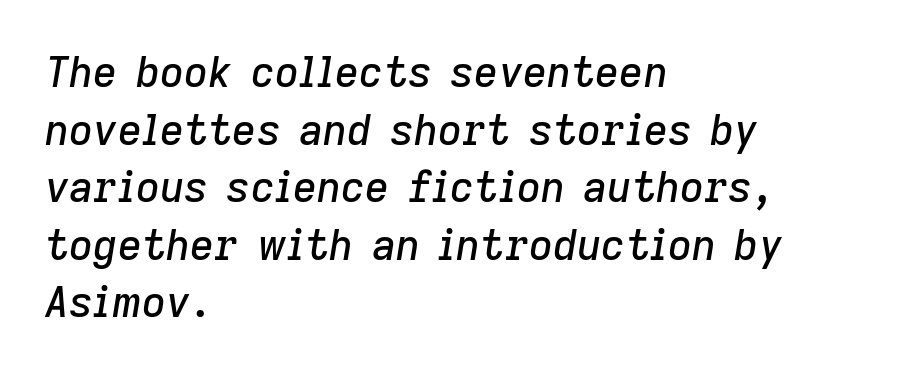
Q: Is the text italic (slanted)? A: Yes, it leans right by about 9 degrees.
Q: Is the text underlined? A: No.
Q: How is the paragraph aligned? A: Left-aligned.
Q: Is the spacing between letters normal or unusually wide? A: Normal.
Q: Is the spacing between lines tight, normal or loose? A: Normal.
Q: Width (condensed, normal, or wide)? A: Normal.
Q: Stroke contrast? A: Low.
Q: x-height? A: Medium.
Q: Monospaced? A: No.
